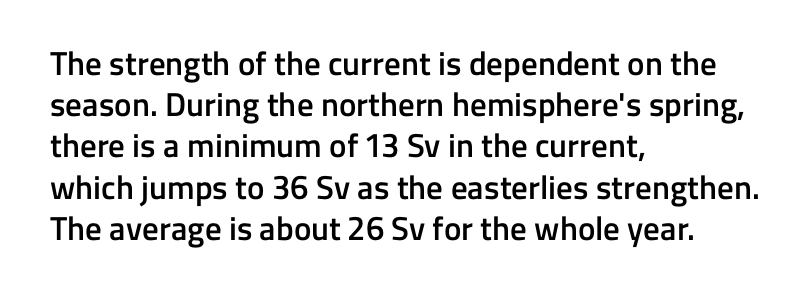
{"serif": "no", "italic": "no", "bold": "semi", "weight": "semibold", "width": "normal", "stroke_contrast": "low", "x_height": "medium", "monospaced": "no", "underline": "no", "align": "left", "line_spacing": "normal", "line_spacing_ratio": 1.25, "letter_spacing": "normal", "letter_spacing_em": 0.0, "glyph_px": 33}
